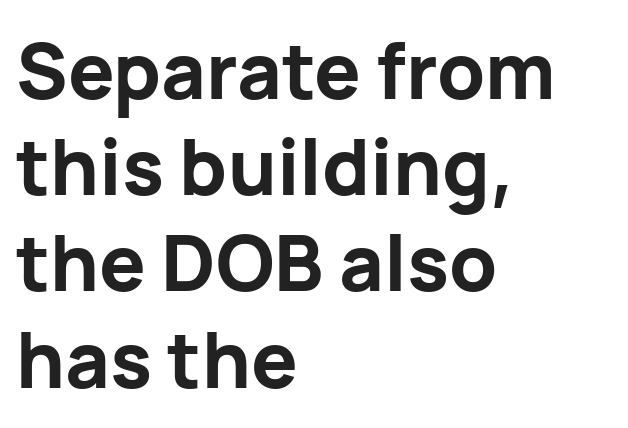
Q: Is the text bold? A: Yes.
Q: Is the text italic (slanted)? A: No, it is upright.
Q: Is the typeface a serif or a sans-serif typeface? A: Sans-serif.
Q: Is the text underlined? A: No.
Q: How is the paragraph aligned? A: Left-aligned.
Q: Is the spacing between letters normal or unusually wide? A: Normal.
Q: Is the spacing between lines tight, normal or loose? A: Normal.
Q: Width (condensed, normal, or wide)? A: Normal.
Q: Stroke contrast? A: Low.
Q: x-height? A: Medium.
Q: Monospaced? A: No.
